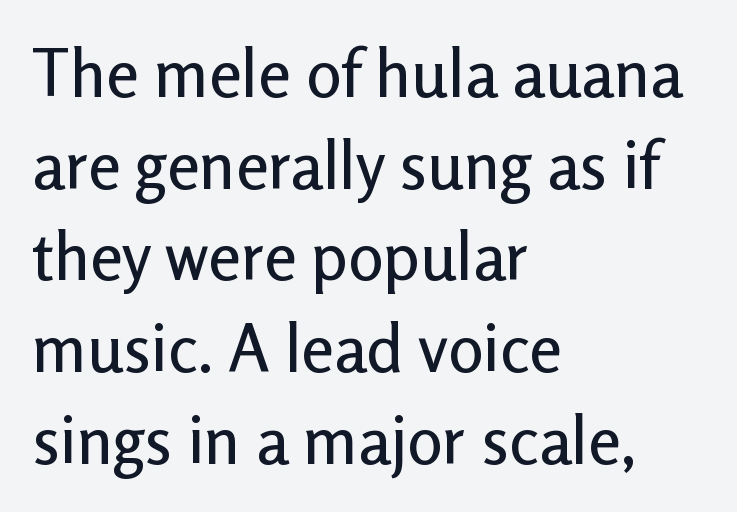
Q: Is the text italic (slanted)? A: No, it is upright.
Q: Is the typeface a serif or a sans-serif typeface? A: Sans-serif.
Q: Is the text underlined? A: No.
Q: How is the paragraph aligned? A: Left-aligned.
Q: Is the spacing between letters normal or unusually wide? A: Normal.
Q: Is the spacing between lines tight, normal or loose? A: Normal.
Q: Width (condensed, normal, or wide)? A: Normal.
Q: Stroke contrast? A: Low.
Q: x-height? A: Medium.
Q: Monospaced? A: No.
